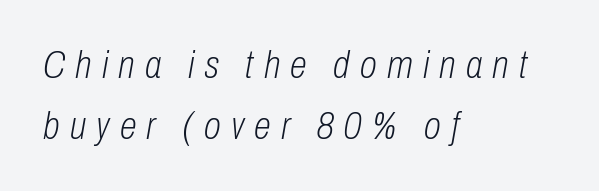
Every character sits at an angle, as italics do. Leading matches the norm, producing a regular column. The typesetter chose a ragged-right arrangement here. Vertical stems look standard width or narrower in stroke.
